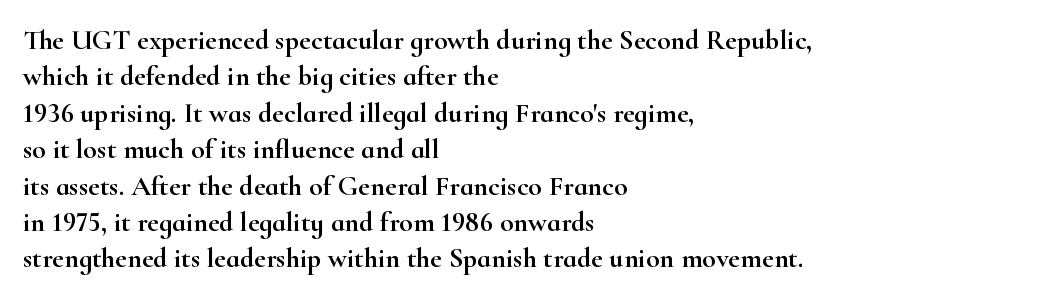
This rendering employs a face with finishing strokes, i.e., a serif. Compared with a centered layout, this one pins lines to the left instead. No extra tracking has been applied to these lines. Honestly, the row spacing looks completely unremarkable. A bare baseline throughout the passage. Does the lettering tilt? It doesn't — this is upright.
